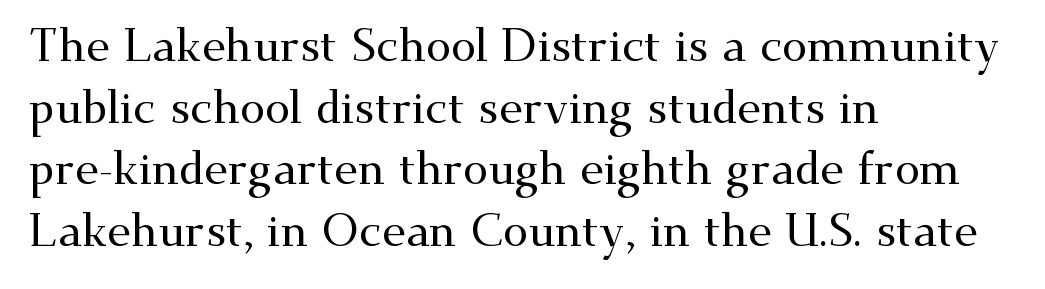
{"serif": "yes", "italic": "no", "width": "wide", "stroke_contrast": "medium", "x_height": "small", "monospaced": "no", "underline": "no", "align": "left", "line_spacing": "normal", "line_spacing_ratio": 1.37, "letter_spacing": "normal", "letter_spacing_em": 0.0, "glyph_px": 45}
